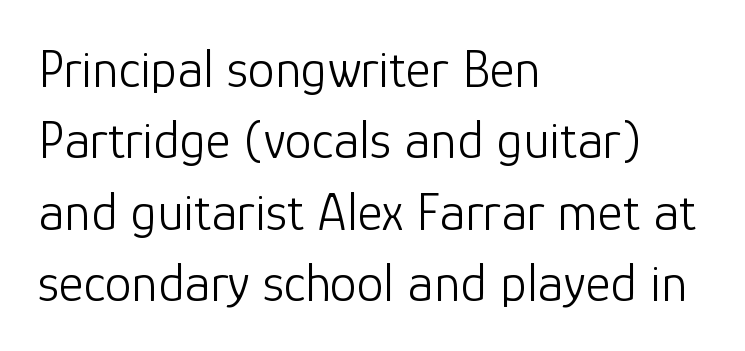
{"serif": "no", "italic": "no", "bold": "no", "weight": "light", "width": "normal", "stroke_contrast": "low", "x_height": "medium", "monospaced": "no", "underline": "no", "align": "left", "line_spacing": "normal", "line_spacing_ratio": 1.32, "letter_spacing": "normal", "letter_spacing_em": 0.0, "glyph_px": 54}
